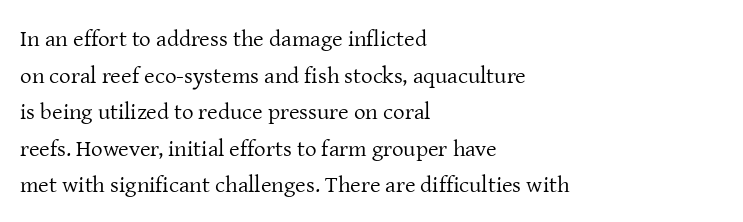
Q: Is the text bold? A: No.
Q: Is the text italic (slanted)? A: No, it is upright.
Q: Is the text underlined? A: No.
Q: How is the paragraph aligned? A: Left-aligned.
Q: Is the spacing between letters normal or unusually wide? A: Normal.
Q: Is the spacing between lines tight, normal or loose? A: Normal.
